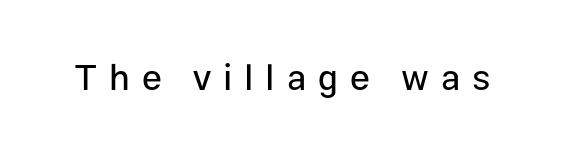
Observe the wide spacing: letters keep a clear distance from each other. Ordinary non-slanted type is in use. Check the space under the baseline: it is left empty. The rendering uses natural spacing where letterforms have individual widths. I'd call this a sans setting — the letters go barefoot.
